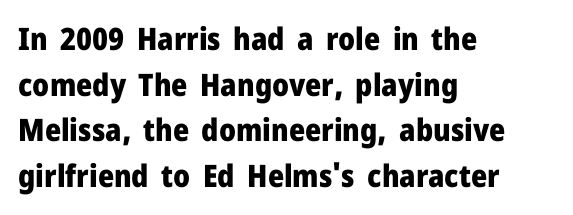
{"serif": "no", "italic": "no", "bold": "yes", "weight": "heavy", "width": "normal", "stroke_contrast": "low", "x_height": "medium", "monospaced": "no", "underline": "no", "align": "left", "line_spacing": "normal", "line_spacing_ratio": 1.47, "letter_spacing": "normal", "letter_spacing_em": 0.0, "glyph_px": 31}
